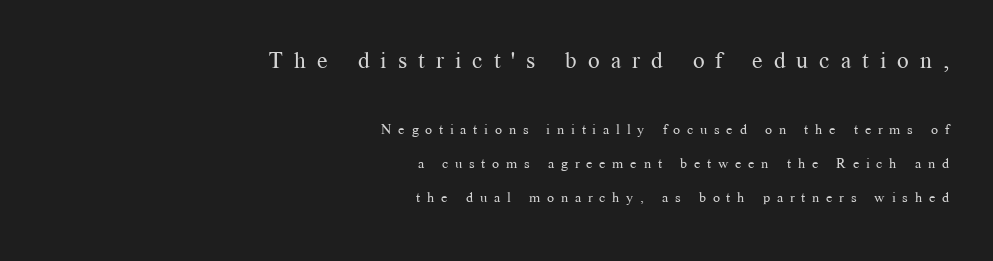
The image shows 23 px text type, upright; set right-aligned, loose line spacing (2.44x), unusually wide letter spacing (+0.48 em), not underlined; the first (top) block is 1.64x larger.
